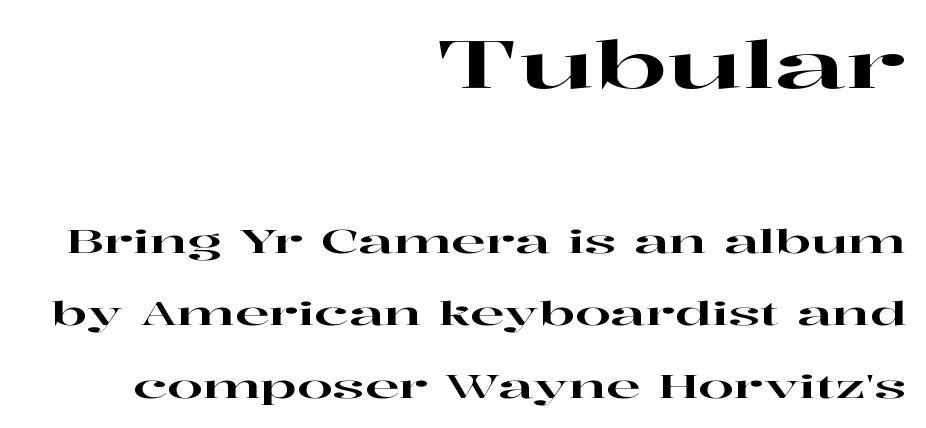
The type family on display is of the serif kind. The composition opens big and finishes small. All the whitespace from short lines collects on the left. Descenders are the only things crossing below the line.
